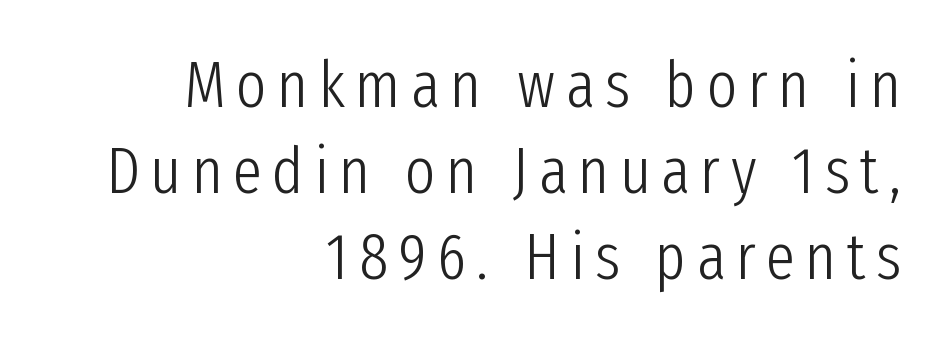
Q: Is the text bold? A: No.
Q: Is the text italic (slanted)? A: No, it is upright.
Q: Is the typeface a serif or a sans-serif typeface? A: Sans-serif.
Q: Is the text underlined? A: No.
Q: How is the paragraph aligned? A: Right-aligned.
Q: Is the spacing between lines tight, normal or loose? A: Normal.
Q: Width (condensed, normal, or wide)? A: Condensed.
Q: Stroke contrast? A: Low.
Q: x-height? A: Medium.
Q: Monospaced? A: No.
